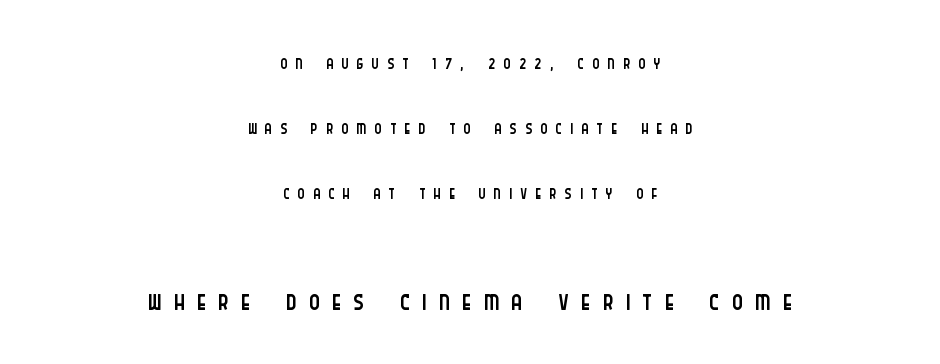
The image shows 41 px light, condensed sans-serif type, upright; set centered, loose line spacing (2.41x), unusually wide letter spacing (+0.3 em), not underlined; the second (bottom) block is 1.52x larger; low stroke contrast and a large x-height.
